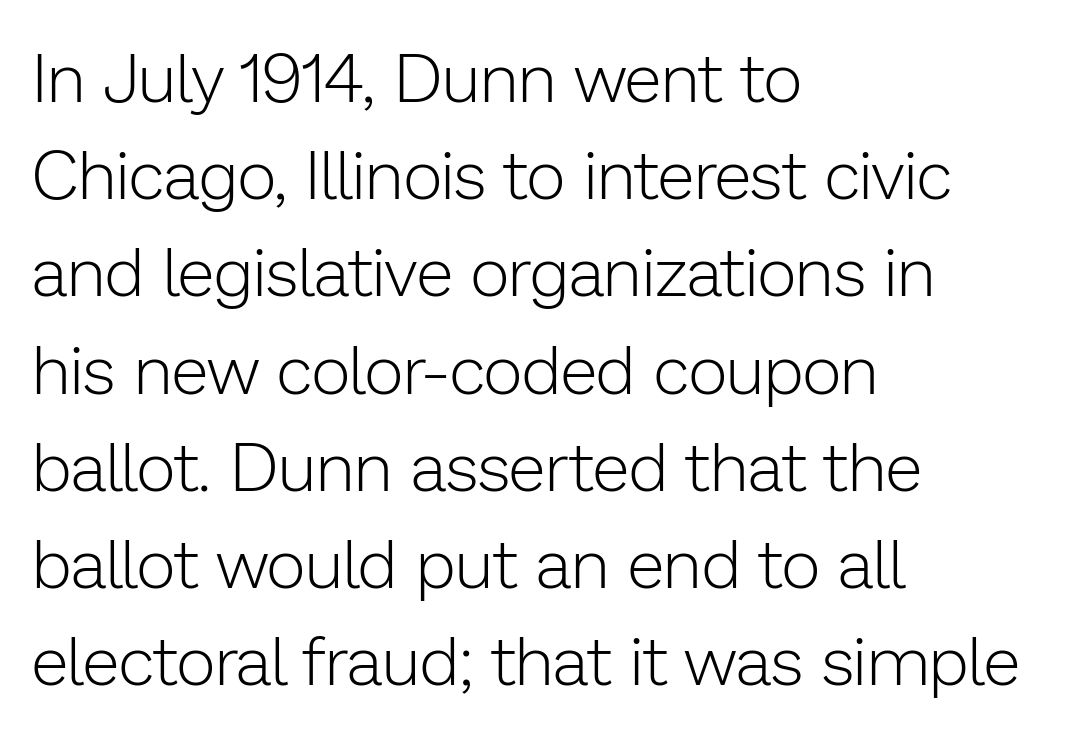
The image shows 68 px light sans-serif type, upright; set left-aligned, normal line spacing (1.43x), normal letter spacing, not underlined; low stroke contrast and a medium x-height.
